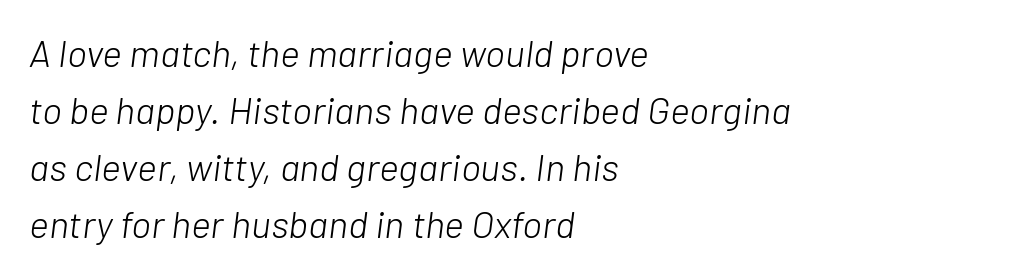
Q: Is the text bold? A: No.
Q: Is the text italic (slanted)? A: Yes, it leans right by about 7 degrees.
Q: Is the text underlined? A: No.
Q: How is the paragraph aligned? A: Left-aligned.
Q: Is the spacing between letters normal or unusually wide? A: Normal.
Q: Is the spacing between lines tight, normal or loose? A: Normal.
Q: Width (condensed, normal, or wide)? A: Normal.
Q: Stroke contrast? A: Low.
Q: x-height? A: Medium.
Q: Monospaced? A: No.
